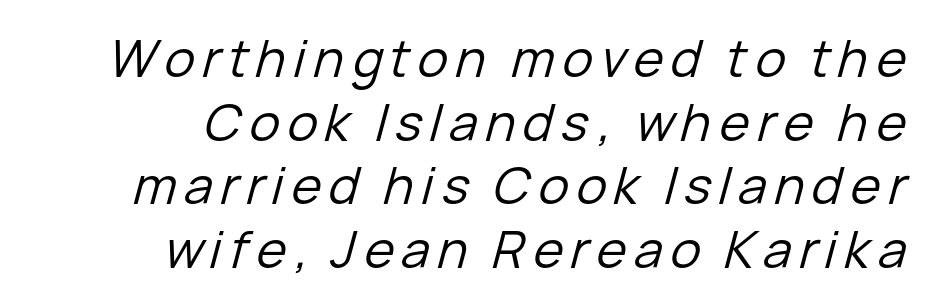
Q: Is the text bold? A: No.
Q: Is the text italic (slanted)? A: Yes, it leans right by about 15 degrees.
Q: Is the text underlined? A: No.
Q: How is the paragraph aligned? A: Right-aligned.
Q: Is the spacing between lines tight, normal or loose? A: Normal.
Q: Width (condensed, normal, or wide)? A: Normal.
Q: Stroke contrast? A: Low.
Q: x-height? A: Medium.
Q: Monospaced? A: No.
